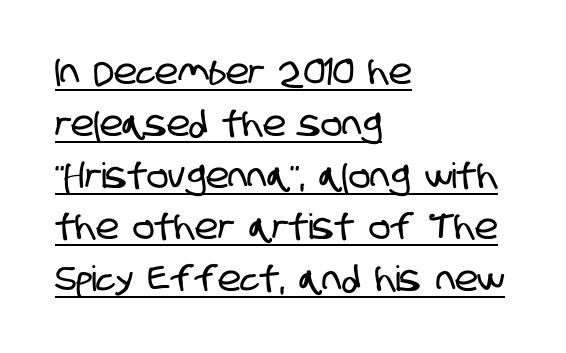
The image shows 35 px condensed sans-serif type; set left-aligned, normal line spacing (1.48x), normal letter spacing, underlined; low stroke contrast and a large x-height.
